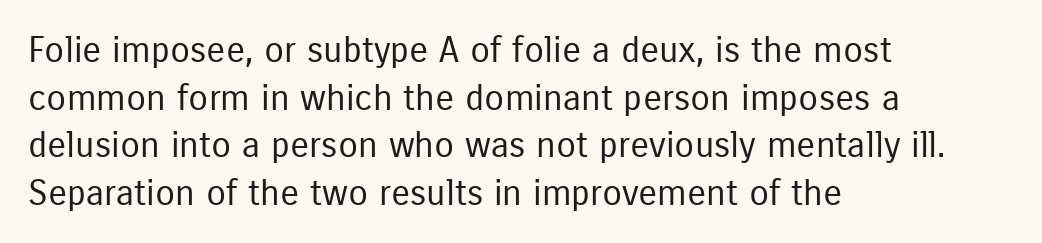
Q: Is the text bold? A: No.
Q: Is the text italic (slanted)? A: No, it is upright.
Q: Is the typeface a serif or a sans-serif typeface? A: Sans-serif.
Q: Is the text underlined? A: No.
Q: How is the paragraph aligned? A: Left-aligned.
Q: Is the spacing between letters normal or unusually wide? A: Normal.
Q: Is the spacing between lines tight, normal or loose? A: Normal.
Q: Width (condensed, normal, or wide)? A: Condensed.
Q: Stroke contrast? A: Low.
Q: x-height? A: Medium.
Q: Monospaced? A: No.
